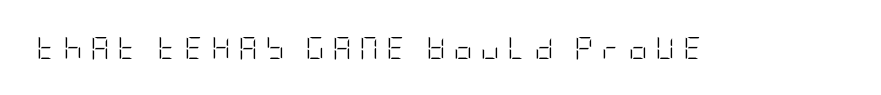
Q: Is the text bold? A: No.
Q: Is the text italic (slanted)? A: No, it is upright.
Q: Is the text underlined? A: No.
Q: Is the spacing between letters normal or unusually wide? A: Unusually wide.
